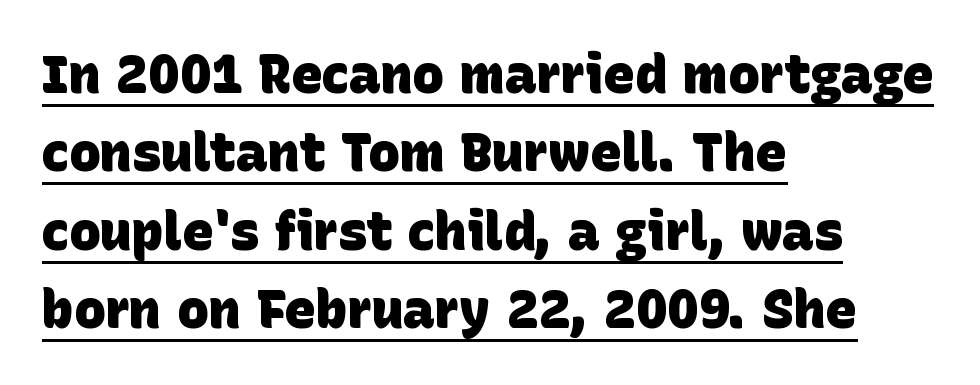
{"serif": "no", "bold": "yes", "weight": "heavy", "width": "normal", "stroke_contrast": "low", "x_height": "large", "monospaced": "no", "underline": "yes", "align": "left", "line_spacing": "normal", "line_spacing_ratio": 1.48, "letter_spacing": "normal", "letter_spacing_em": 0.0, "glyph_px": 53}
